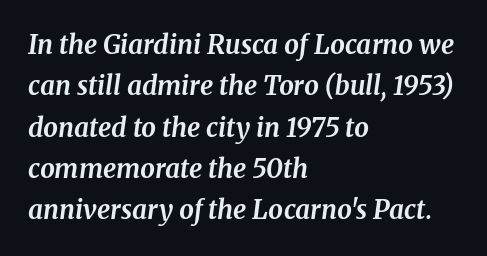
{"italic": "yes", "lean": "right", "slant_degrees": 8, "bold": "yes", "underline": "no", "align": "left", "line_spacing": "normal", "line_spacing_ratio": 1.59, "letter_spacing": "normal", "letter_spacing_em": 0.0, "glyph_px": 26}
